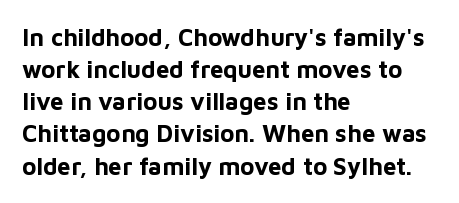
Q: Is the text bold? A: Yes.
Q: Is the text italic (slanted)? A: No, it is upright.
Q: Is the text underlined? A: No.
Q: How is the paragraph aligned? A: Left-aligned.
Q: Is the spacing between letters normal or unusually wide? A: Normal.
Q: Is the spacing between lines tight, normal or loose? A: Normal.
